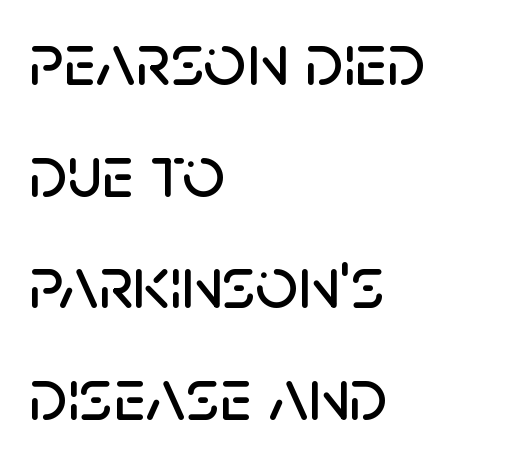
Q: Is the text italic (slanted)? A: No, it is upright.
Q: Is the typeface a serif or a sans-serif typeface? A: Sans-serif.
Q: Is the text underlined? A: No.
Q: How is the paragraph aligned? A: Left-aligned.
Q: Is the spacing between letters normal or unusually wide? A: Normal.
Q: Is the spacing between lines tight, normal or loose? A: Normal.
Q: Width (condensed, normal, or wide)? A: Normal.
Q: Stroke contrast? A: Low.
Q: x-height? A: Large.
Q: Monospaced? A: No.
